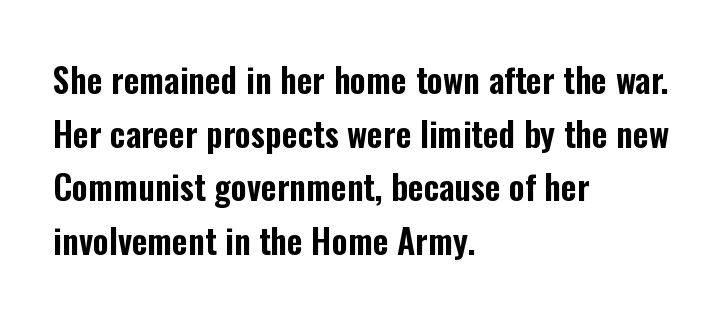
Italic: no, the glyphs are upright roman. Here the designer chose a conventional face with non-uniform glyph widths. Layout note: lines flush left. Decoration check: the copy has no underline. Inter-character spacing is left at the font's built-in metrics.
